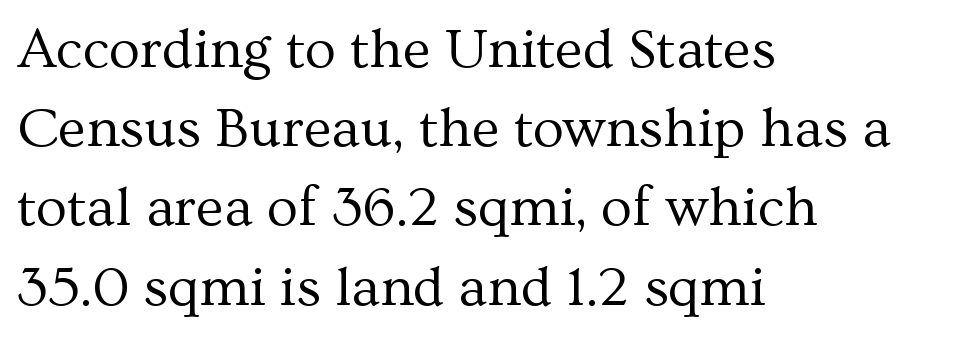
Alignment: flush left. The type sits square on the baseline with zero lean. This rendering leaves character spacing at its baseline value. No extra ink here — the face is not bold.
